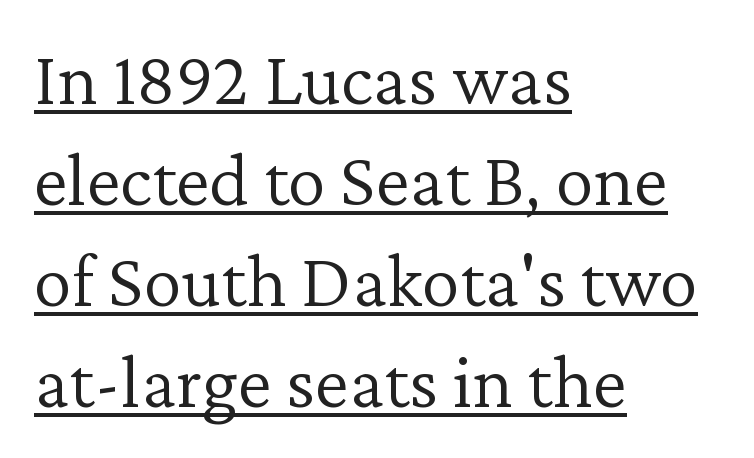
The rendering uses the underline text-decoration. Old-style or modern, the face here clearly has serifs. Do the characters align in a grid? No, the font is proportional. This sample keeps an unexceptional amount of space between lines.
